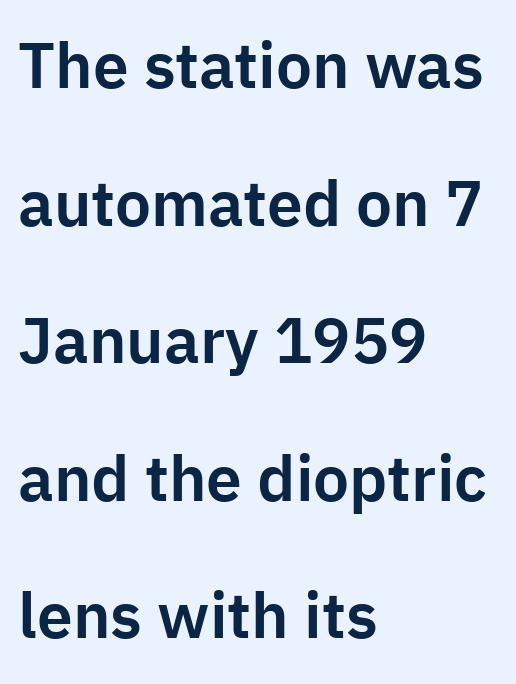
{"serif": "no", "italic": "no", "width": "normal", "stroke_contrast": "low", "x_height": "medium", "monospaced": "no", "underline": "no", "align": "left", "line_spacing": "loose", "line_spacing_ratio": 2.15, "letter_spacing": "normal", "letter_spacing_em": 0.0, "glyph_px": 64}
